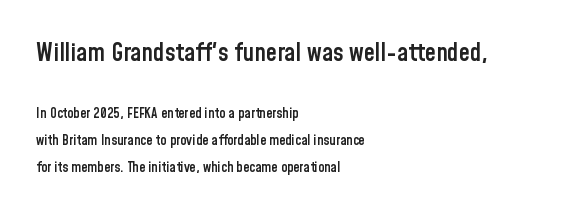
Q: Is the text bold? A: Semi-bold.
Q: Is the text italic (slanted)? A: No, it is upright.
Q: Is the text underlined? A: No.
Q: How is the paragraph aligned? A: Left-aligned.
Q: Is the spacing between letters normal or unusually wide? A: Normal.
Q: Is the spacing between lines tight, normal or loose? A: Loose.
Q: Which block of text is set in a larger size, the first (top) or the second (bottom)? A: The first (top) one.
